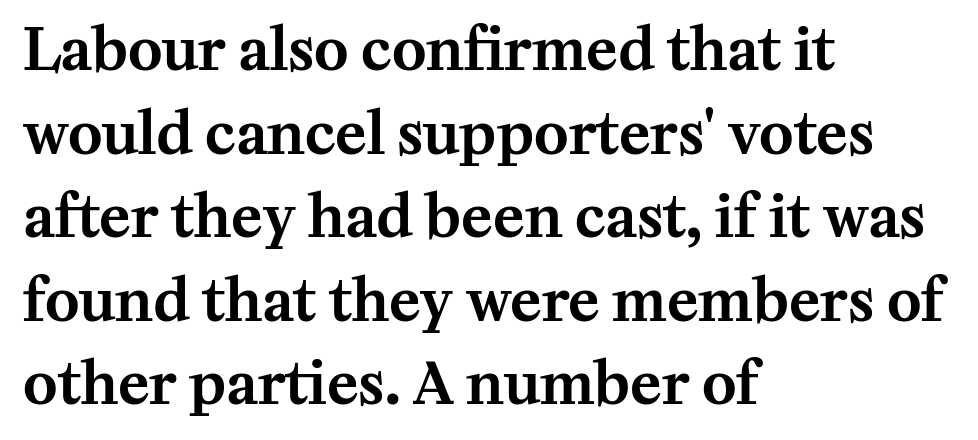
The image shows 58 px serif type, upright; set left-aligned, normal line spacing (1.44x), normal letter spacing, not underlined; medium stroke contrast and a medium x-height.
